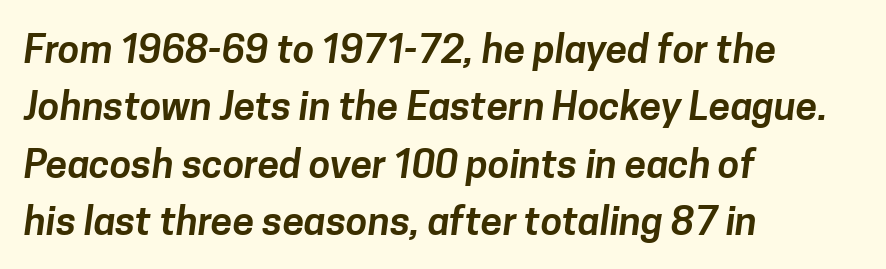
The image shows 39 px sans-serif type; set left-aligned, normal line spacing (1.47x), normal letter spacing, not underlined; low stroke contrast and a medium x-height.
